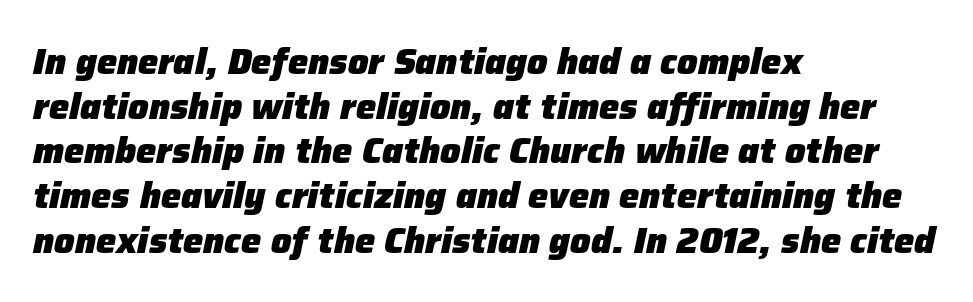
{"italic": "yes", "lean": "right", "slant_degrees": 12, "bold": "yes", "weight": "heavy", "width": "normal", "stroke_contrast": "low", "x_height": "medium", "monospaced": "no", "underline": "no", "align": "left", "line_spacing_ratio": 1.24, "letter_spacing": "normal", "letter_spacing_em": 0.0, "glyph_px": 36}
